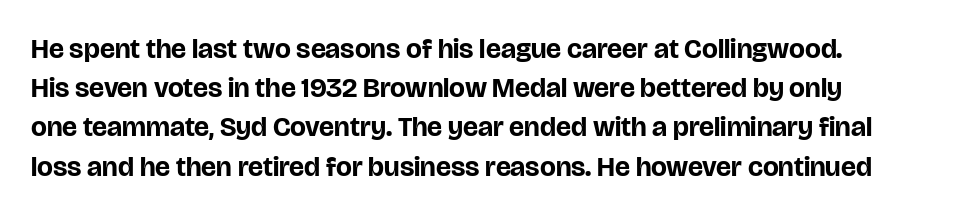
Q: Is the text bold? A: Yes.
Q: Is the text italic (slanted)? A: No, it is upright.
Q: Is the typeface a serif or a sans-serif typeface? A: Sans-serif.
Q: Is the text underlined? A: No.
Q: Is the spacing between letters normal or unusually wide? A: Normal.
Q: Is the spacing between lines tight, normal or loose? A: Normal.
Q: Width (condensed, normal, or wide)? A: Normal.
Q: Stroke contrast? A: Low.
Q: x-height? A: Large.
Q: Monospaced? A: No.
